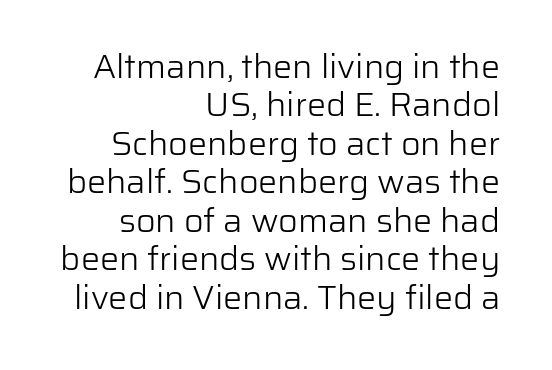
Q: Is the text bold? A: No.
Q: Is the text italic (slanted)? A: No, it is upright.
Q: Is the typeface a serif or a sans-serif typeface? A: Sans-serif.
Q: Is the text underlined? A: No.
Q: How is the paragraph aligned? A: Right-aligned.
Q: Is the spacing between letters normal or unusually wide? A: Normal.
Q: Is the spacing between lines tight, normal or loose? A: Tight.
Q: Width (condensed, normal, or wide)? A: Normal.
Q: Stroke contrast? A: Low.
Q: x-height? A: Medium.
Q: Monospaced? A: No.
